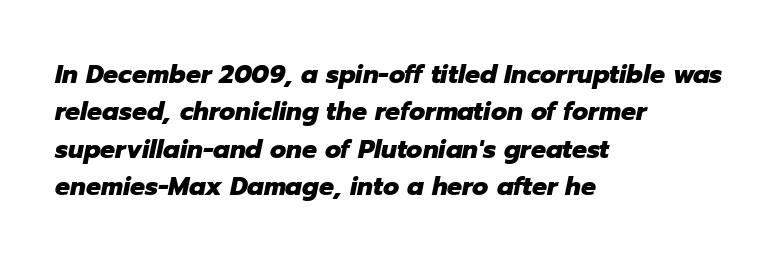
The image shows 25 px bold type, italic (leaning right); set left-aligned, normal line spacing (1.5x), normal letter spacing, not underlined.
